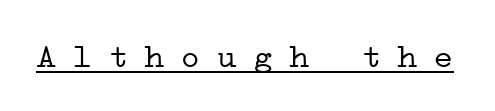
The image shows 34 px light, wide serif type, upright; set unusually wide letter spacing (+0.46 em), underlined; low stroke contrast and a medium x-height.
